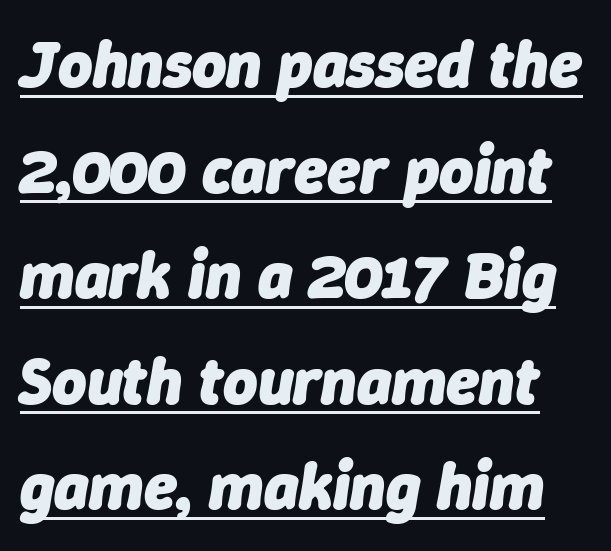
{"italic": "yes", "lean": "right", "slant_degrees": 9, "bold": "yes", "weight": "heavy", "width": "normal", "stroke_contrast": "low", "x_height": "medium", "monospaced": "no", "underline": "yes", "line_spacing": "normal", "line_spacing_ratio": 1.6, "letter_spacing": "normal", "letter_spacing_em": 0.0, "glyph_px": 66}
